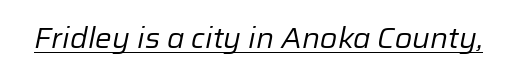
Q: Is the text bold? A: No.
Q: Is the text italic (slanted)? A: Yes, it leans right by about 12 degrees.
Q: Is the text underlined? A: Yes.
Q: Is the spacing between letters normal or unusually wide? A: Normal.
Q: Width (condensed, normal, or wide)? A: Normal.
Q: Stroke contrast? A: Low.
Q: x-height? A: Medium.
Q: Monospaced? A: No.
